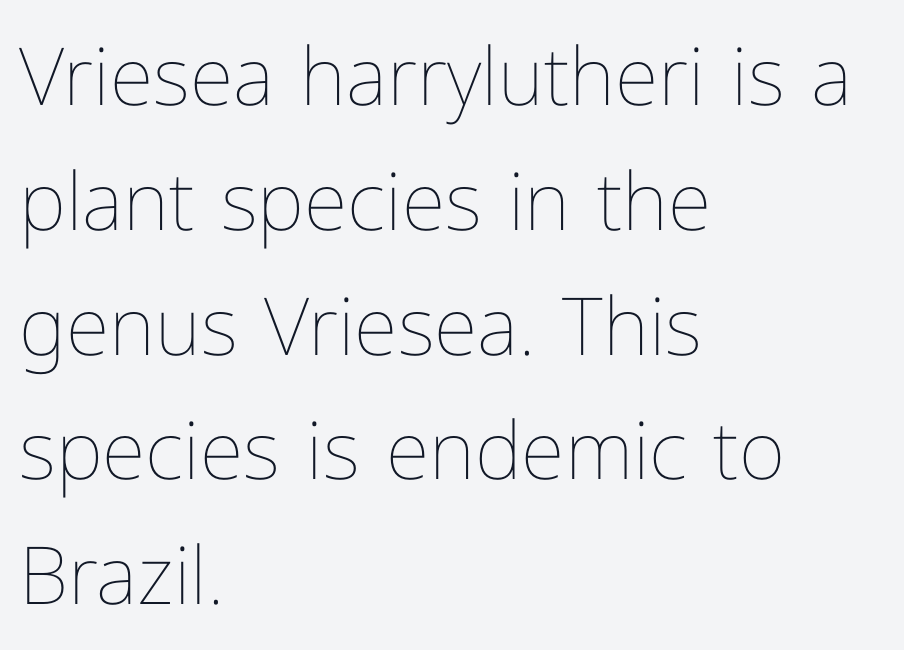
Q: Is the text bold? A: No.
Q: Is the text italic (slanted)? A: No, it is upright.
Q: Is the text underlined? A: No.
Q: How is the paragraph aligned? A: Left-aligned.
Q: Is the spacing between letters normal or unusually wide? A: Normal.
Q: Is the spacing between lines tight, normal or loose? A: Normal.
Q: Width (condensed, normal, or wide)? A: Normal.
Q: Stroke contrast? A: Low.
Q: x-height? A: Medium.
Q: Monospaced? A: No.
